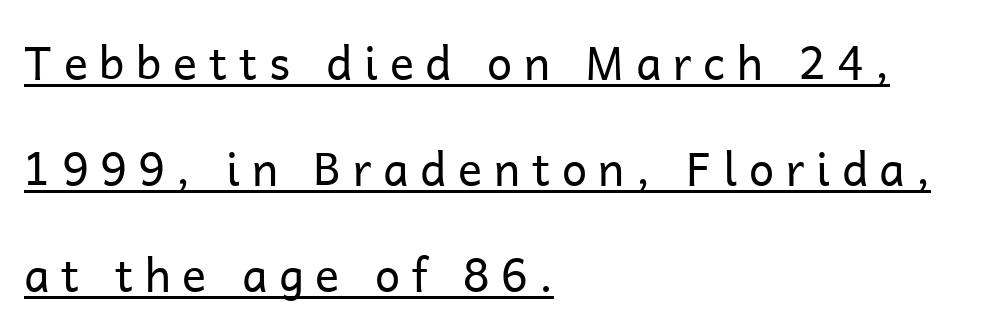
The image shows 45 px regular-weight sans-serif type, upright; set left-aligned, loose line spacing (2.36x), unusually wide letter spacing (+0.26 em), underlined; low stroke contrast and a medium x-height.
